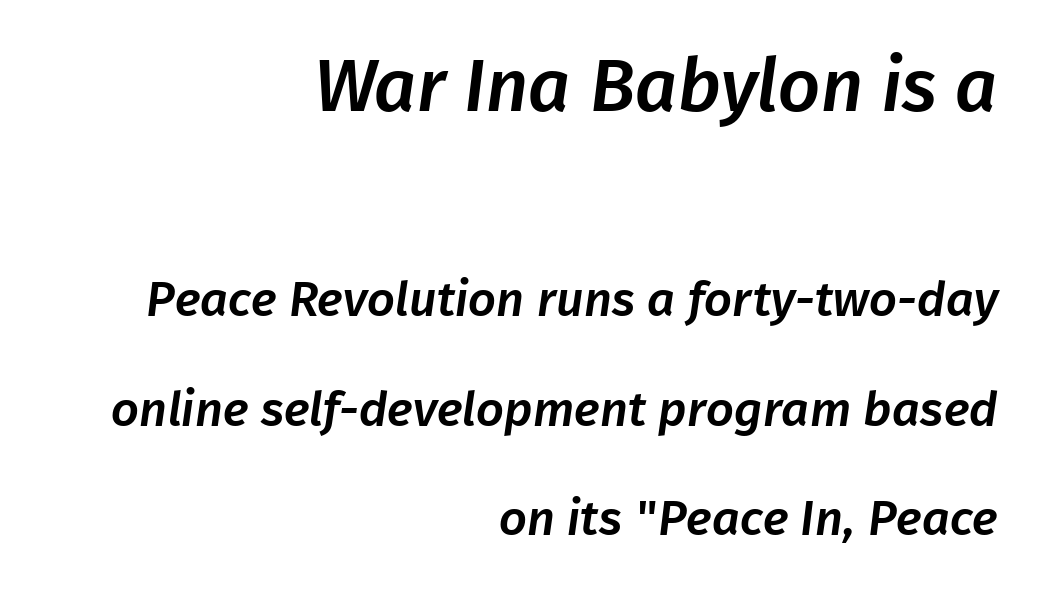
The image shows 74 px sans-serif type; set right-aligned, loose line spacing (2.24x), normal letter spacing, not underlined; the first (top) block is 1.51x larger; low stroke contrast and a medium x-height.
